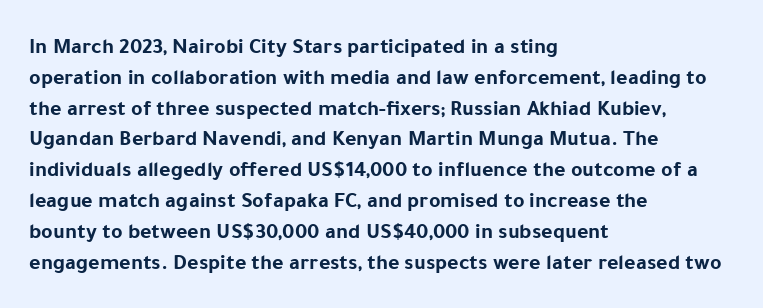
{"italic": "no", "bold": "yes", "underline": "no", "align": "left", "line_spacing": "normal", "line_spacing_ratio": 1.4, "letter_spacing": "normal", "letter_spacing_em": 0.0, "glyph_px": 22}
